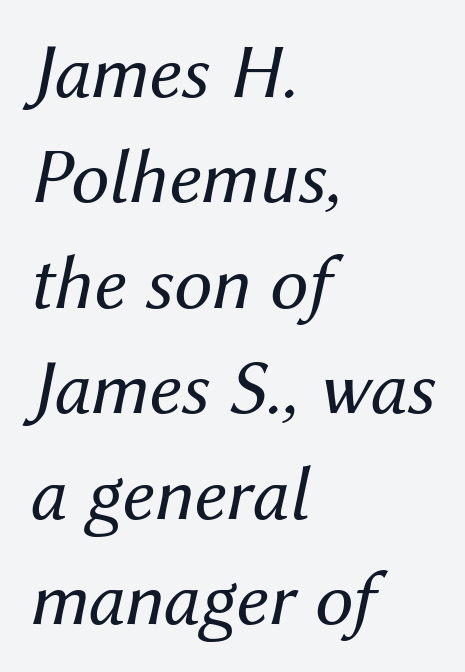
The image shows 77 px regular-weight type, italic (leaning right); set left-aligned, normal line spacing (1.37x), normal letter spacing, not underlined; medium stroke contrast and a medium x-height.
